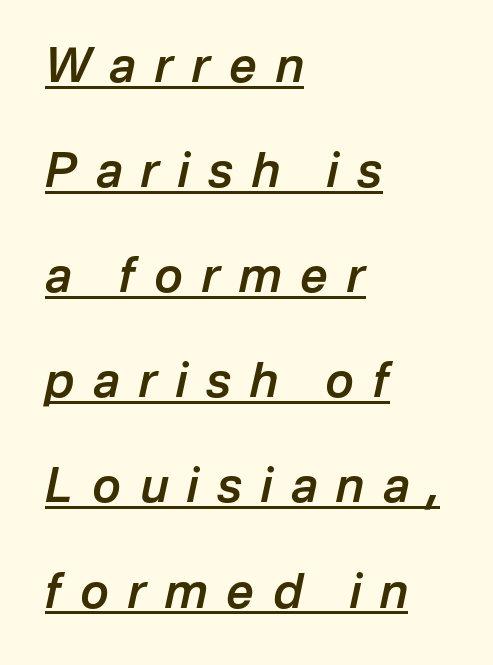
The image shows 48 px semibold type, italic (leaning right); set left-aligned, loose line spacing (2.19x), unusually wide letter spacing (+0.39 em), underlined; low stroke contrast and a medium x-height.
